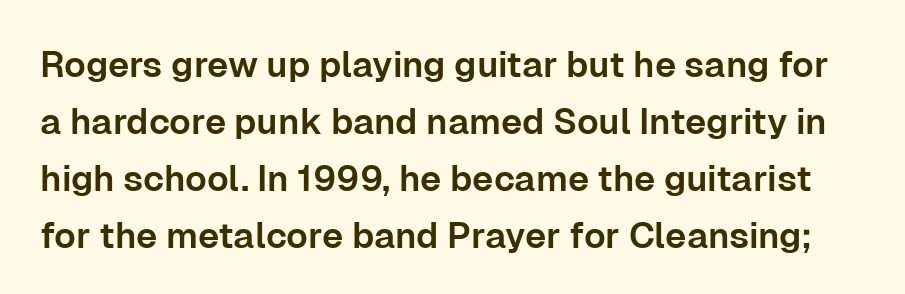
{"serif": "no", "italic": "no", "width": "normal", "stroke_contrast": "low", "x_height": "medium", "monospaced": "no", "underline": "no", "line_spacing": "normal", "line_spacing_ratio": 1.58, "letter_spacing": "normal", "letter_spacing_em": 0.0, "glyph_px": 36}
